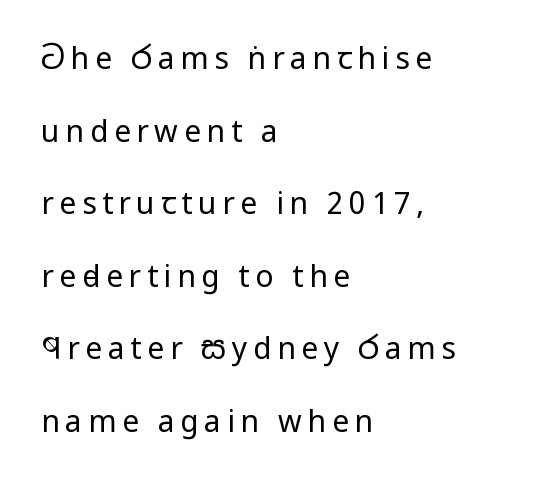
The foot of each line stays bare and open. Regarding leading, the lines here are spaced well apart. Tall strokes in this sample are plumb rather than angled. Heaviness? Minimal to ordinary, like unemphasized prose. Unlike a traditional serif, this face leaves its strokes unadorned. Spacing verdict: proportional, widths tailored to each character.
